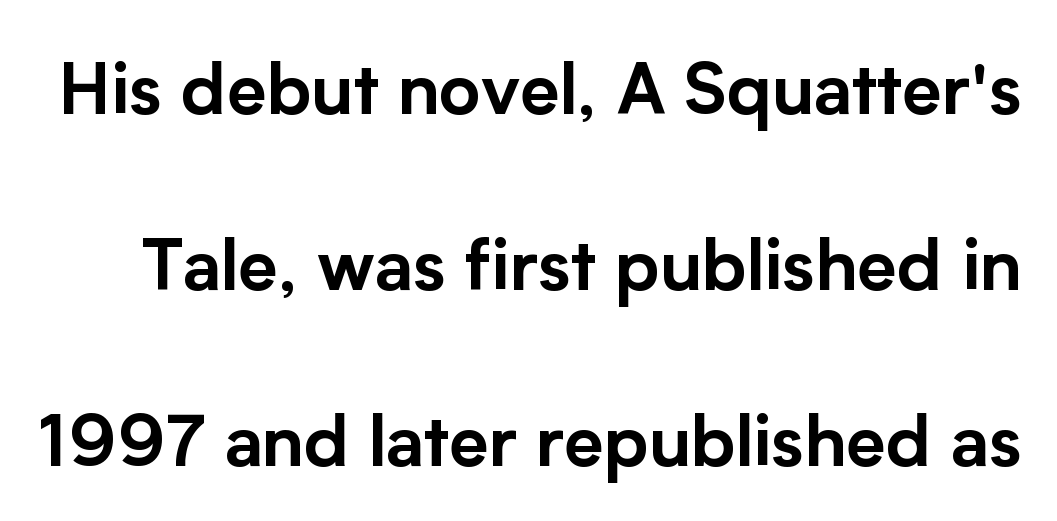
The image shows 71 px sans-serif type, upright; set loose line spacing (2.48x), normal letter spacing, not underlined; low stroke contrast and a medium x-height.
